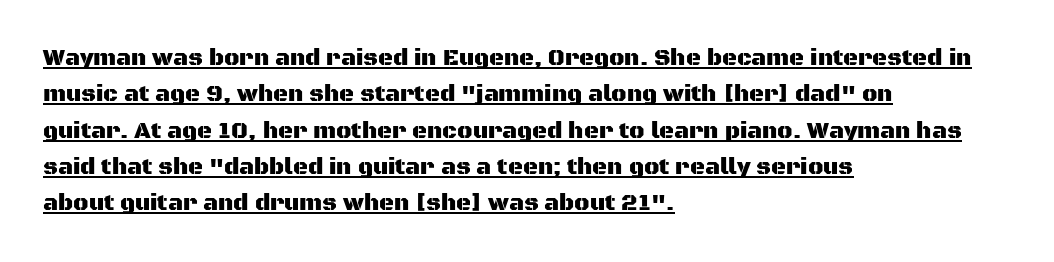
Q: Is the text italic (slanted)? A: No, it is upright.
Q: Is the text underlined? A: Yes.
Q: How is the paragraph aligned? A: Left-aligned.
Q: Is the spacing between letters normal or unusually wide? A: Normal.
Q: Is the spacing between lines tight, normal or loose? A: Normal.
